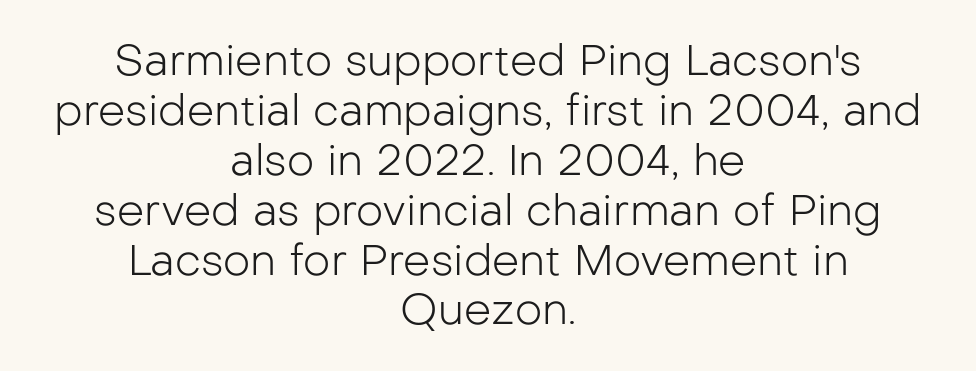
{"serif": "no", "italic": "no", "bold": "no", "weight": "light", "width": "normal", "stroke_contrast": "low", "x_height": "medium", "monospaced": "no", "underline": "no", "align": "center", "line_spacing_ratio": 1.16, "letter_spacing": "normal", "letter_spacing_em": 0.0, "glyph_px": 43}
